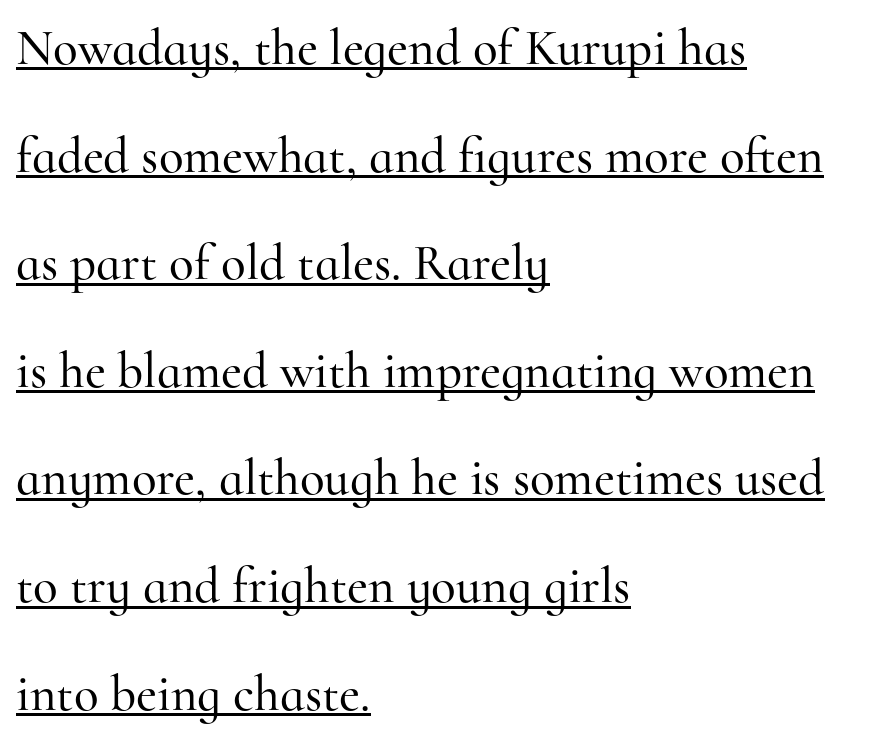
{"serif": "yes", "italic": "no", "width": "normal", "stroke_contrast": "high", "x_height": "small", "monospaced": "no", "underline": "yes", "align": "left", "line_spacing": "loose", "line_spacing_ratio": 2.11, "letter_spacing": "normal", "letter_spacing_em": 0.0, "glyph_px": 51}
